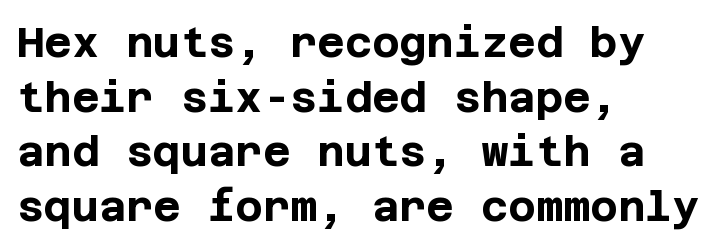
The image shows 42 px bold sans-serif type, upright; set left-aligned, normal line spacing (1.3x), normal letter spacing, not underlined; low stroke contrast and a large x-height.
